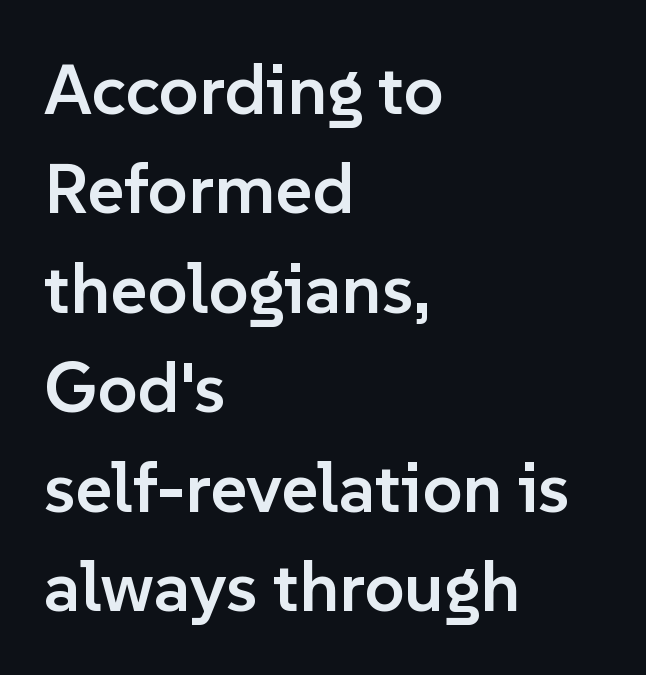
A semibold gives these letters moderate extra thickness, short of bold. Each line starts at the same left margin while the right side varies. Each letter's strokes conclude bluntly, with no projecting serifs. Any mark beneath the type? The region is blank. A typesetter would call this proportional, since set widths differ per character.
